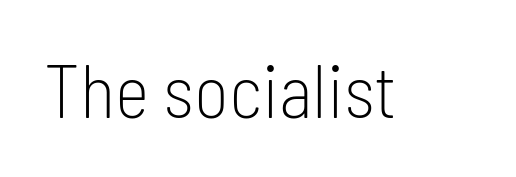
The image shows 74 px light, condensed sans-serif type, upright; set normal letter spacing, not underlined; low stroke contrast and a medium x-height.
